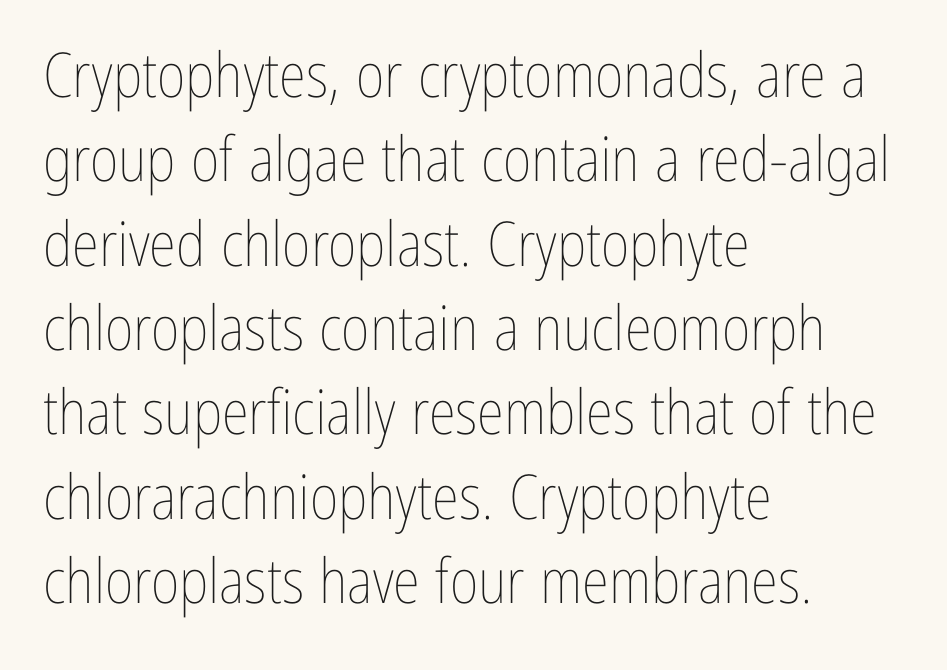
Q: Is the text bold? A: No.
Q: Is the text italic (slanted)? A: No, it is upright.
Q: Is the text underlined? A: No.
Q: How is the paragraph aligned? A: Left-aligned.
Q: Is the spacing between letters normal or unusually wide? A: Normal.
Q: Is the spacing between lines tight, normal or loose? A: Normal.
Q: Width (condensed, normal, or wide)? A: Condensed.
Q: Stroke contrast? A: Low.
Q: x-height? A: Medium.
Q: Monospaced? A: No.
